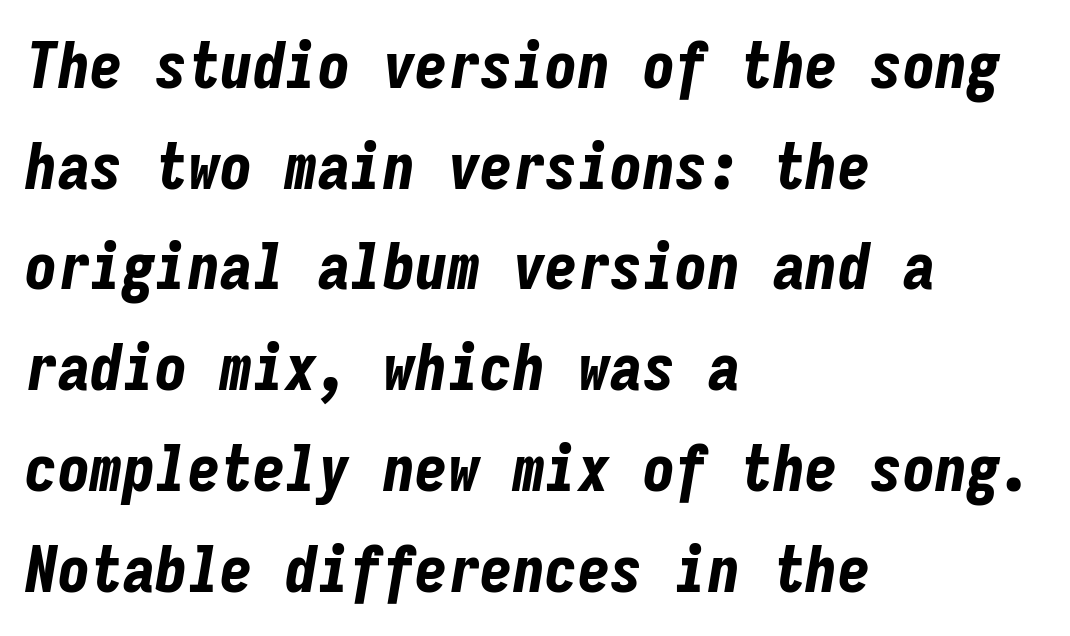
Q: Is the text bold? A: Yes.
Q: Is the text italic (slanted)? A: Yes, it leans right by about 9 degrees.
Q: Is the text underlined? A: No.
Q: How is the paragraph aligned? A: Left-aligned.
Q: Is the spacing between letters normal or unusually wide? A: Normal.
Q: Is the spacing between lines tight, normal or loose? A: Normal.
Q: Width (condensed, normal, or wide)? A: Condensed.
Q: Stroke contrast? A: Low.
Q: x-height? A: Medium.
Q: Monospaced? A: Yes.
